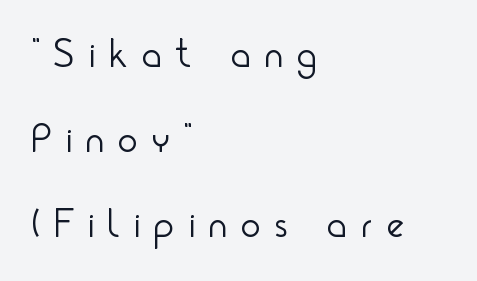
The passage shown stacks its lines with a broad gap. A typesetter would call this proportional, since set widths differ per character. Is there any slant? The stems are plumb. Summary of weight: not heavy and not bold. Unlike a traditional serif, this face leaves its strokes unadorned.
